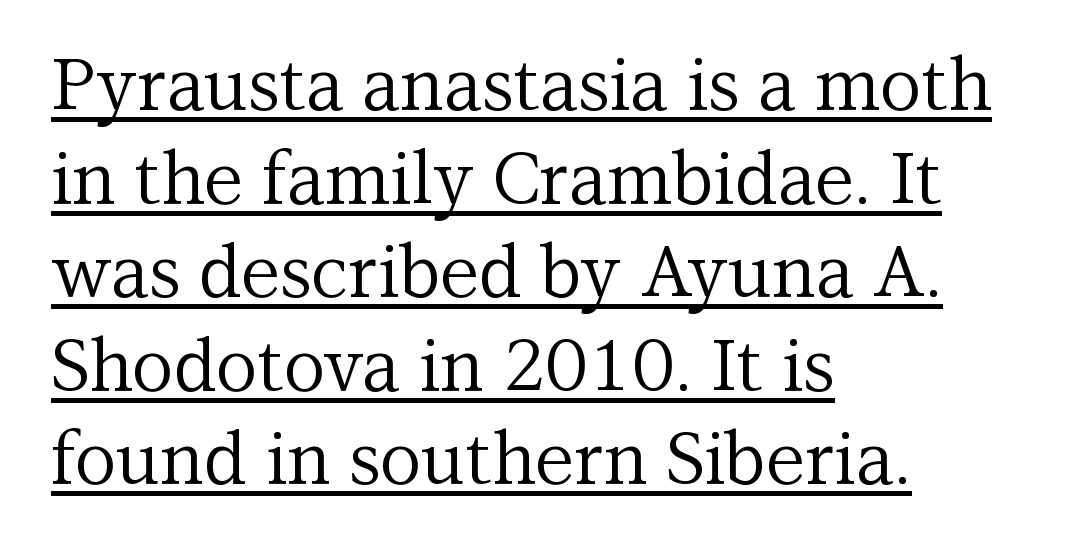
Each letter keeps its own natural width here, so spacing adapts to shape. Caption: lettering with a line underneath. Whoever set this chose a conventional vertical rhythm. Caption: multi-line text, flush left, ragged right.
